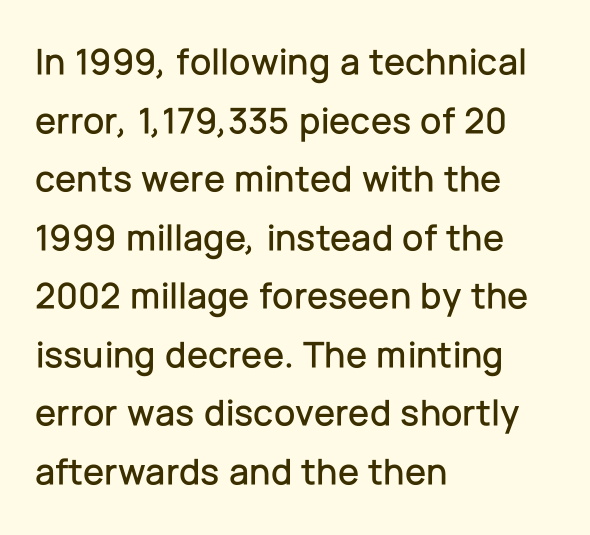
The image shows 38 px sans-serif type, upright; set left-aligned, normal line spacing (1.54x), normal letter spacing, not underlined; low stroke contrast and a medium x-height.
